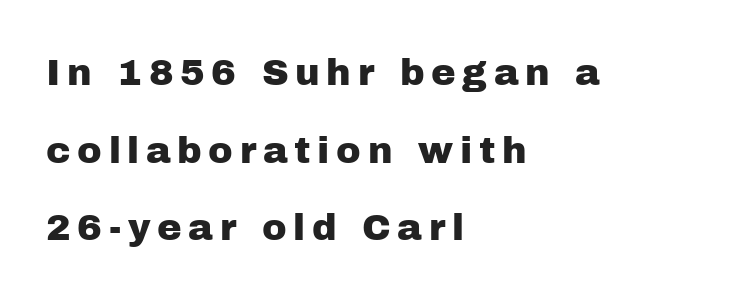
Q: Is the text italic (slanted)? A: No, it is upright.
Q: Is the typeface a serif or a sans-serif typeface? A: Sans-serif.
Q: Is the text underlined? A: No.
Q: How is the paragraph aligned? A: Left-aligned.
Q: Is the spacing between lines tight, normal or loose? A: Loose.
Q: Width (condensed, normal, or wide)? A: Normal.
Q: Stroke contrast? A: Low.
Q: x-height? A: Medium.
Q: Monospaced? A: No.
